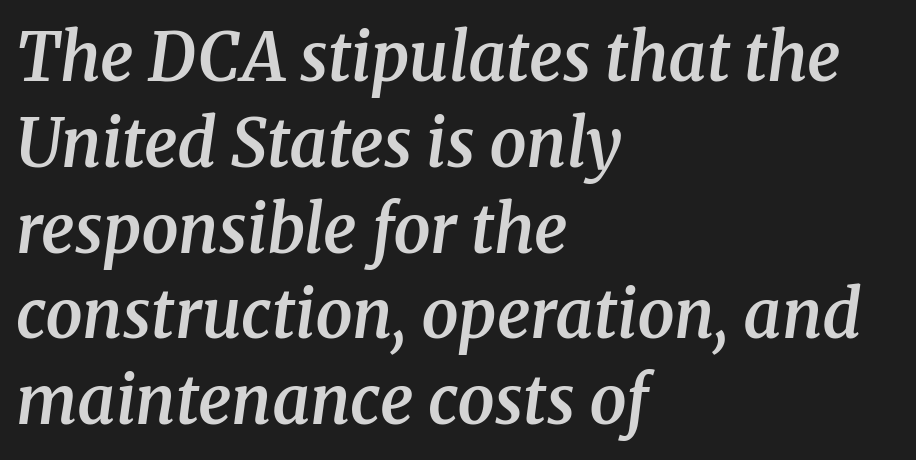
The image shows 66 px semibold serif type, italic (leaning right); set left-aligned, normal line spacing (1.3x), normal letter spacing, not underlined; medium stroke contrast and a medium x-height.
